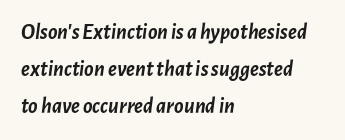
The image shows 22 px bold type, italic (leaning right); set left-aligned, normal line spacing (1.69x), normal letter spacing, not underlined.
